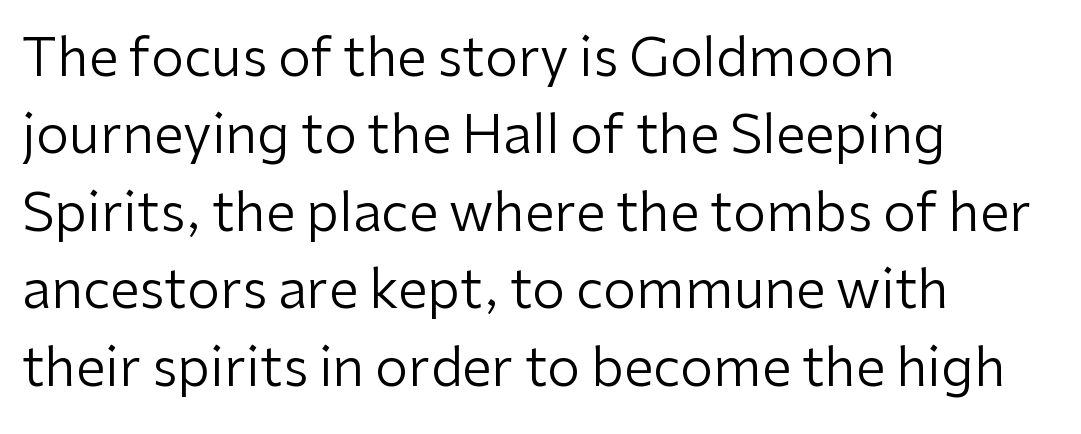
Q: Is the text bold? A: No.
Q: Is the text italic (slanted)? A: No, it is upright.
Q: Is the typeface a serif or a sans-serif typeface? A: Sans-serif.
Q: Is the text underlined? A: No.
Q: How is the paragraph aligned? A: Left-aligned.
Q: Is the spacing between letters normal or unusually wide? A: Normal.
Q: Is the spacing between lines tight, normal or loose? A: Normal.
Q: Width (condensed, normal, or wide)? A: Normal.
Q: Stroke contrast? A: Low.
Q: x-height? A: Medium.
Q: Monospaced? A: No.
